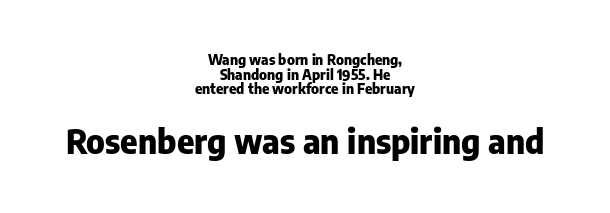
The image shows 33 px heavy sans-serif type, upright; set centered, tight line spacing (1.04x), normal letter spacing, not underlined; the second (bottom) block is 2.36x larger; low stroke contrast and a medium x-height.
